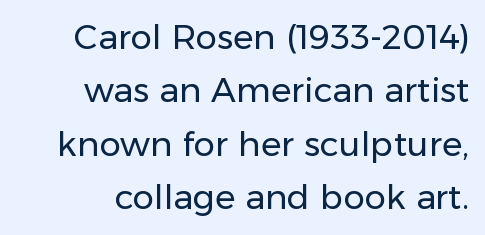
{"serif": "no", "italic": "no", "bold": "no", "weight": "regular", "width": "normal", "stroke_contrast": "low", "x_height": "medium", "monospaced": "no", "underline": "no", "align": "right", "line_spacing": "normal", "line_spacing_ratio": 1.57, "letter_spacing": "normal", "letter_spacing_em": 0.0, "glyph_px": 34}
